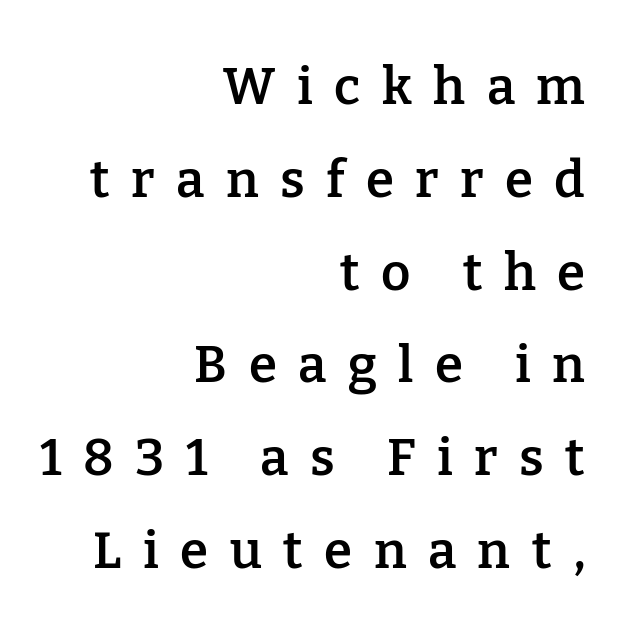
Q: Is the text bold? A: Semi-bold.
Q: Is the text italic (slanted)? A: No, it is upright.
Q: Is the typeface a serif or a sans-serif typeface? A: Serif.
Q: Is the text underlined? A: No.
Q: How is the paragraph aligned? A: Right-aligned.
Q: Is the spacing between letters normal or unusually wide? A: Unusually wide.
Q: Width (condensed, normal, or wide)? A: Normal.
Q: Stroke contrast? A: Low.
Q: x-height? A: Medium.
Q: Monospaced? A: No.
